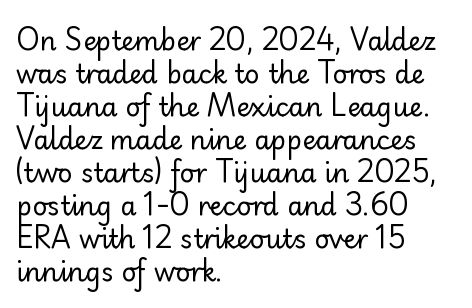
The image shows 26 px text type, upright; set left-aligned, normal line spacing (1.27x), normal letter spacing, not underlined.
